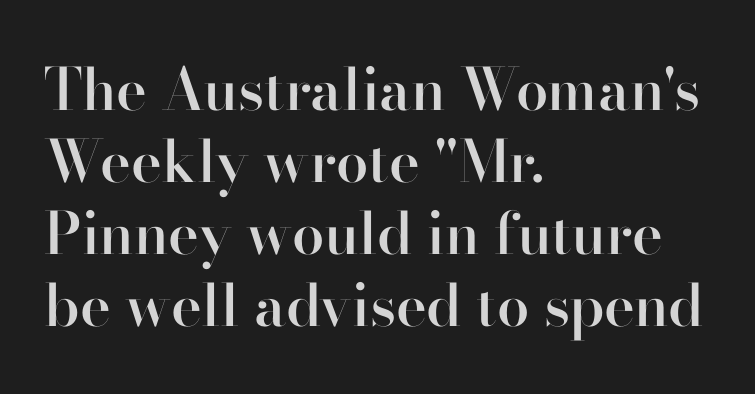
{"serif": "yes", "italic": "no", "bold": "semi", "weight": "semibold", "width": "normal", "stroke_contrast": "high", "x_height": "small", "monospaced": "no", "underline": "no", "align": "left", "line_spacing_ratio": 1.24, "letter_spacing": "normal", "letter_spacing_em": 0.0, "glyph_px": 58}
